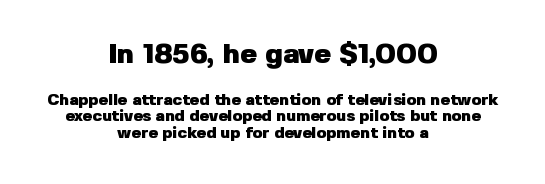
{"serif": "no", "italic": "no", "bold": "yes", "weight": "heavy", "width": "normal", "stroke_contrast": "low", "x_height": "medium", "monospaced": "no", "underline": "no", "align": "center", "line_spacing": "tight", "line_spacing_ratio": 1.02, "letter_spacing": "normal", "letter_spacing_em": 0.0, "larger_block": "first", "size_ratio": 1.75, "glyph_px": 28}
